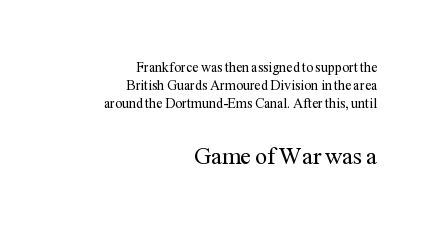
The image shows 24 px text type, upright; set right-aligned, normal line spacing (1.3x), normal letter spacing, not underlined; the second (bottom) block is 1.71x larger.
